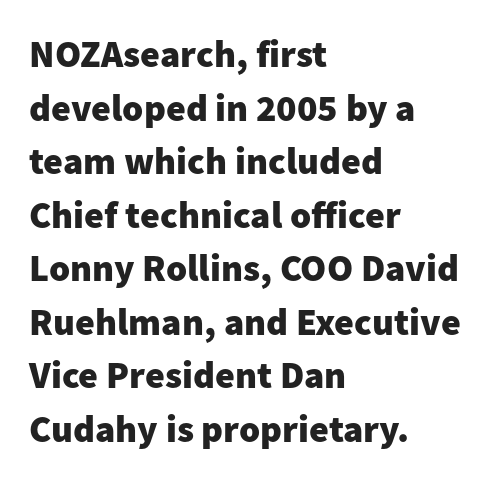
Are there feet on the stems? There aren't — it's a sans. What weight is shown? A full bold with thick strokes. Character widths vary here, with narrow letters taking less room than wide ones. Interline gaps are of average width in this sample. Is there any slant? The stems are plumb. Descender tails drop into unmarked territory.
